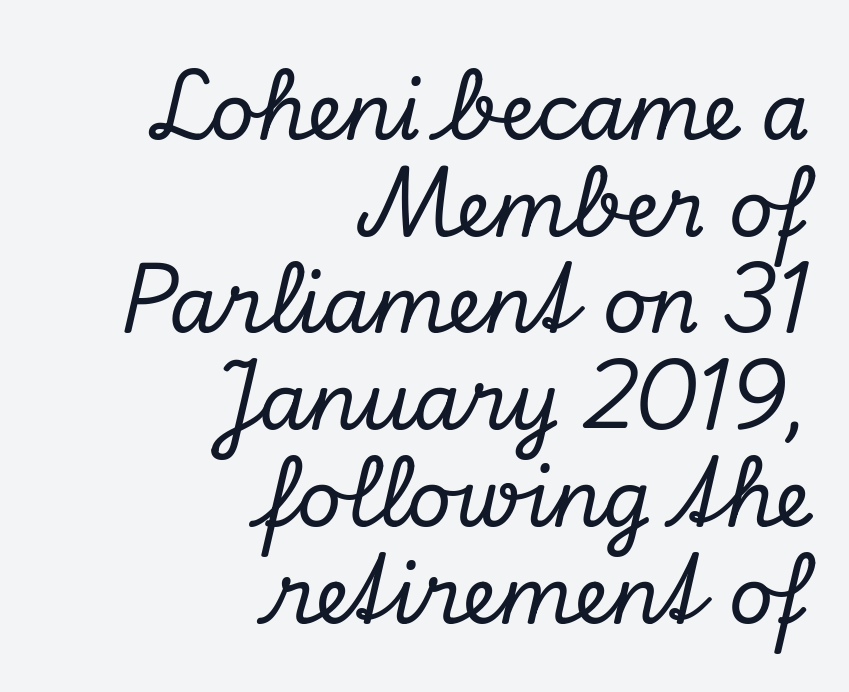
The image shows 78 px serif type, italic (leaning right); set right-aligned, line spacing 1.24x, normal letter spacing, not underlined; low stroke contrast and a small x-height.
